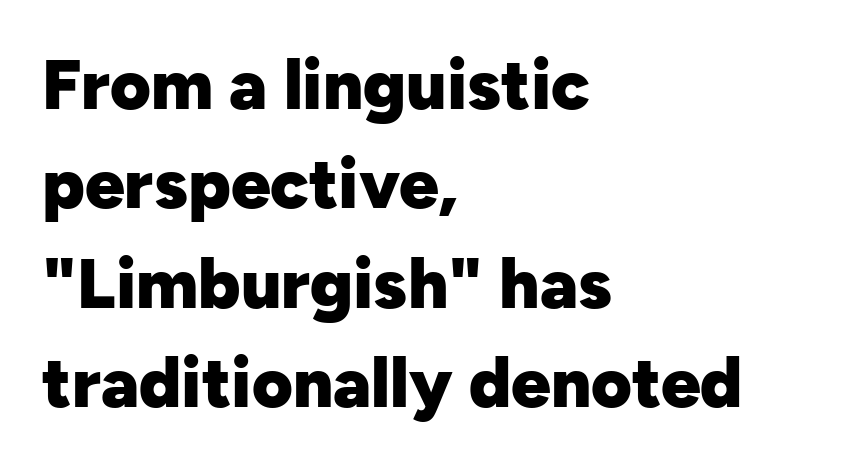
Q: Is the text bold? A: Yes.
Q: Is the text italic (slanted)? A: No, it is upright.
Q: Is the typeface a serif or a sans-serif typeface? A: Sans-serif.
Q: Is the text underlined? A: No.
Q: How is the paragraph aligned? A: Left-aligned.
Q: Is the spacing between letters normal or unusually wide? A: Normal.
Q: Is the spacing between lines tight, normal or loose? A: Normal.
Q: Width (condensed, normal, or wide)? A: Normal.
Q: Stroke contrast? A: Low.
Q: x-height? A: Medium.
Q: Monospaced? A: No.
